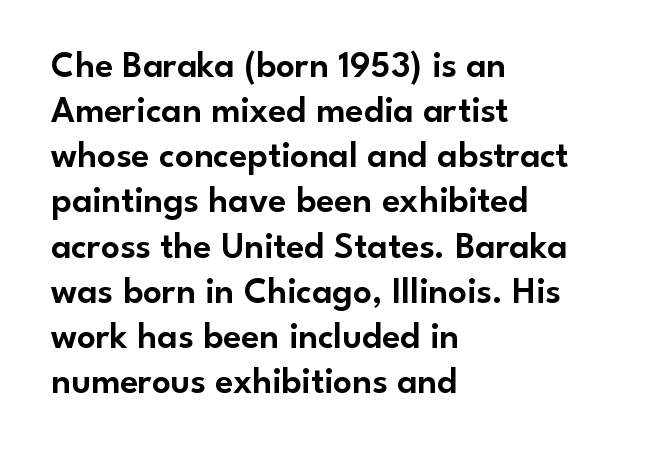
The image shows 37 px sans-serif type, upright; set left-aligned, line spacing 1.22x, normal letter spacing, not underlined; low stroke contrast and a small x-height.
